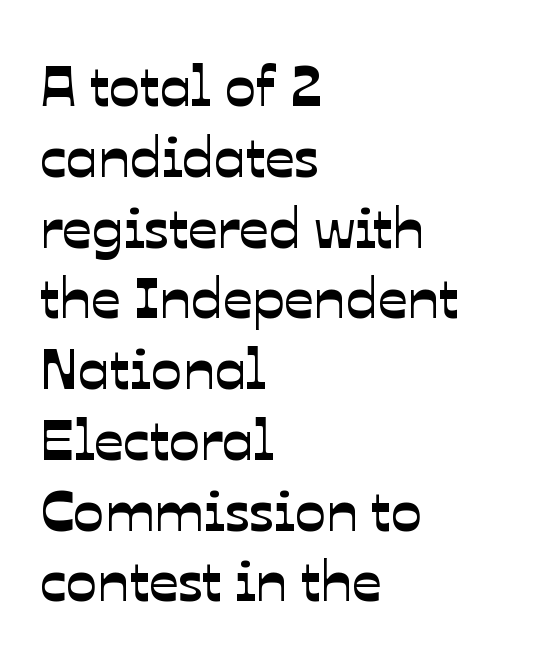
The image shows 58 px sans-serif type; set left-aligned, line spacing 1.22x, normal letter spacing, not underlined; low stroke contrast and a medium x-height.
